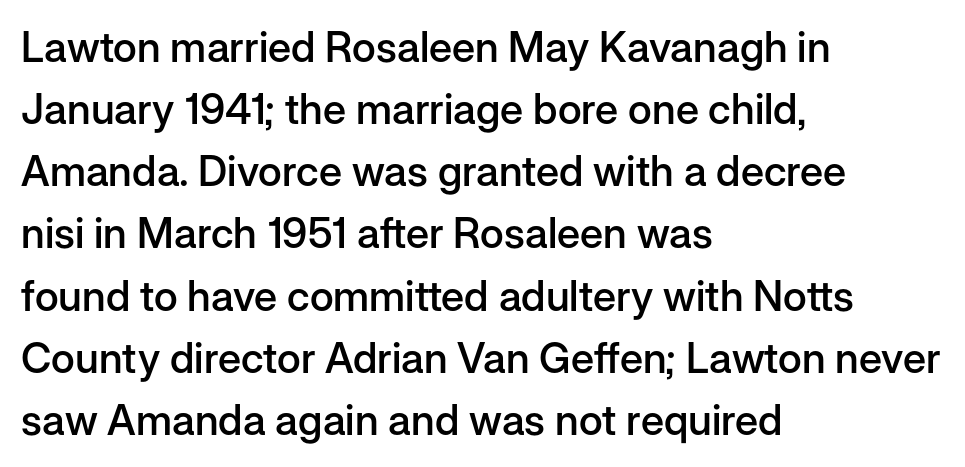
The ragged edge is on the right, which tells us the setting is flush left. Summary of weight: moderately heavy, a semibold. Nobody drew a line under any word here. Each letter keeps its own natural width here, so spacing adapts to shape.
